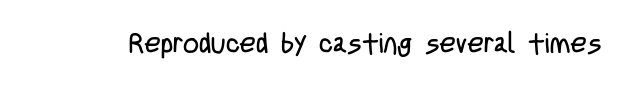
The image shows 28 px regular-weight, condensed sans-serif type, upright; set normal letter spacing, not underlined; low stroke contrast and a large x-height.
